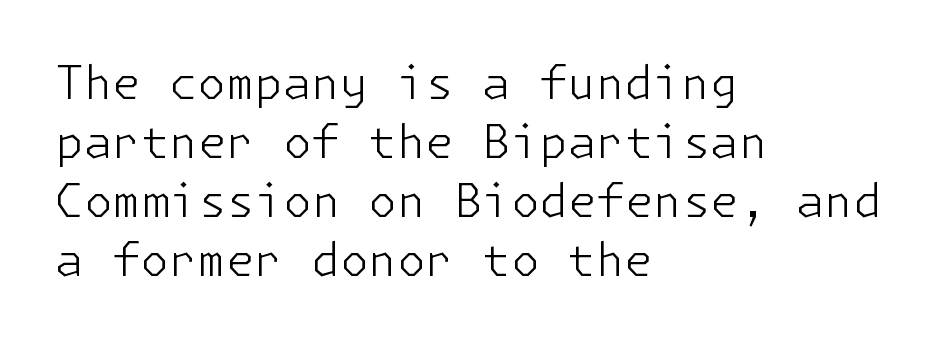
The image shows 46 px light sans-serif type, upright; set left-aligned, normal line spacing (1.28x), normal letter spacing, not underlined; low stroke contrast and a medium x-height.
